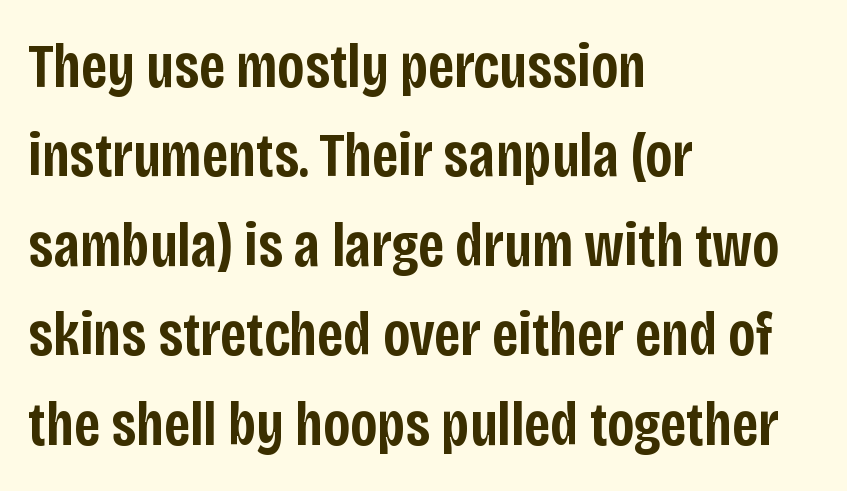
The rendering uses a moderate line-height, typical for paragraphs. The foot of each line stays bare and open. Set as a demibold, roughly 600 on the weight scale. This rendering leaves character spacing at its baseline value.
